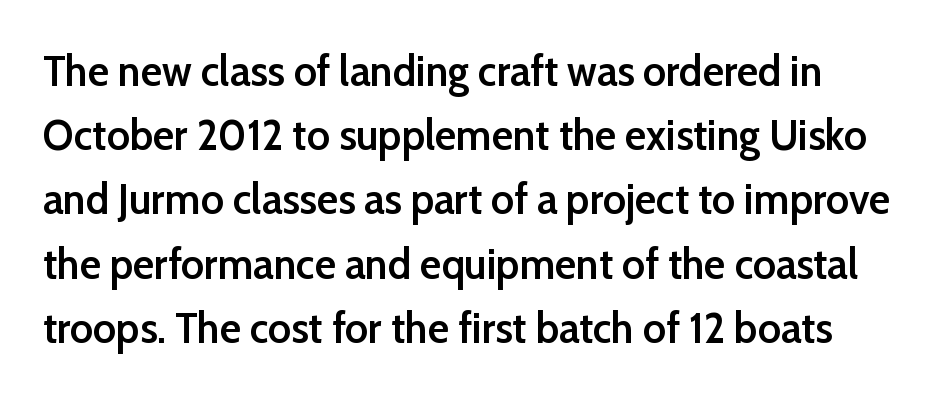
Every letter is mildly thick-stroked: semibold rather than bold. Words appear dense and cohesive because spacing is normal. Quick note: interline space is typical. You can tell from the bare stems that sans-serif type was used. Characters remain perfectly vertical along every line.
